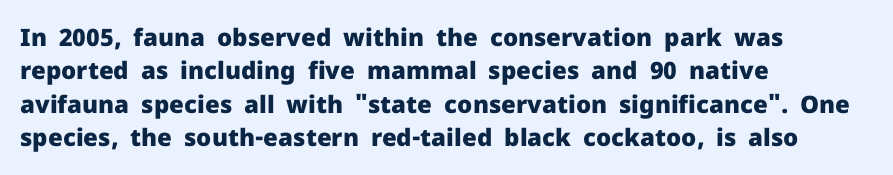
Q: Is the text bold? A: Yes.
Q: Is the text italic (slanted)? A: No, it is upright.
Q: Is the text underlined? A: No.
Q: How is the paragraph aligned? A: Left-aligned.
Q: Is the spacing between letters normal or unusually wide? A: Normal.
Q: Is the spacing between lines tight, normal or loose? A: Normal.
